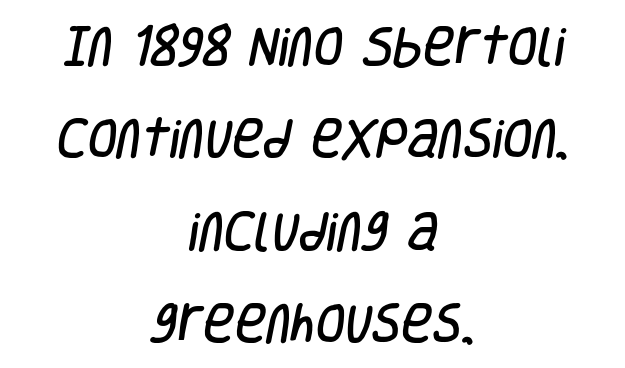
The image shows 43 px condensed sans-serif type; set centered, loose line spacing (2.15x), normal letter spacing, not underlined; low stroke contrast and a large x-height.
